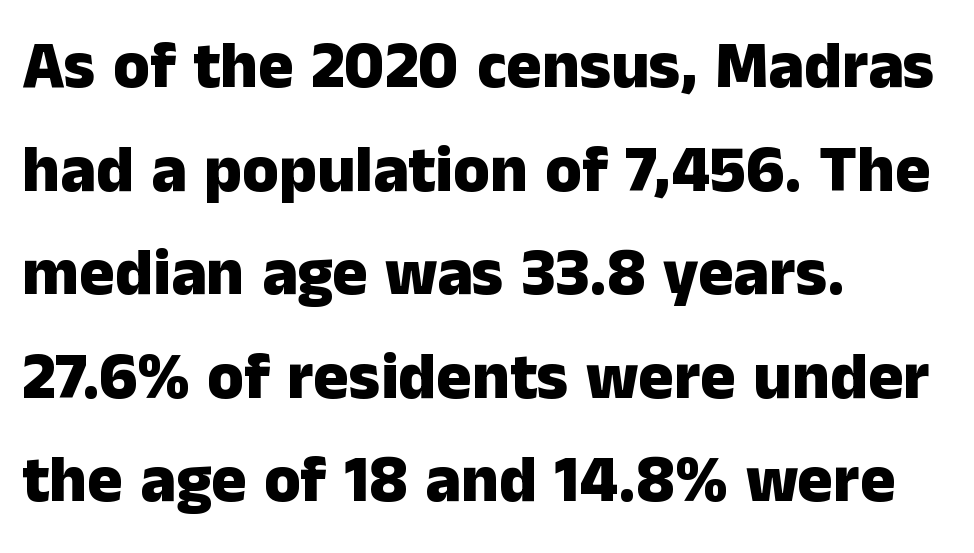
{"serif": "no", "italic": "no", "bold": "yes", "weight": "heavy", "width": "normal", "stroke_contrast": "low", "x_height": "medium", "monospaced": "no", "underline": "no", "align": "left", "line_spacing": "normal", "line_spacing_ratio": 1.57, "letter_spacing": "normal", "letter_spacing_em": 0.0, "glyph_px": 66}
